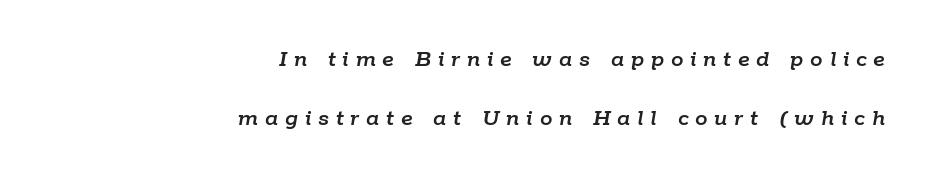
Q: Is the text italic (slanted)? A: Yes, it leans right by about 9 degrees.
Q: Is the text underlined? A: No.
Q: How is the paragraph aligned? A: Right-aligned.
Q: Is the spacing between letters normal or unusually wide? A: Unusually wide.
Q: Is the spacing between lines tight, normal or loose? A: Loose.
